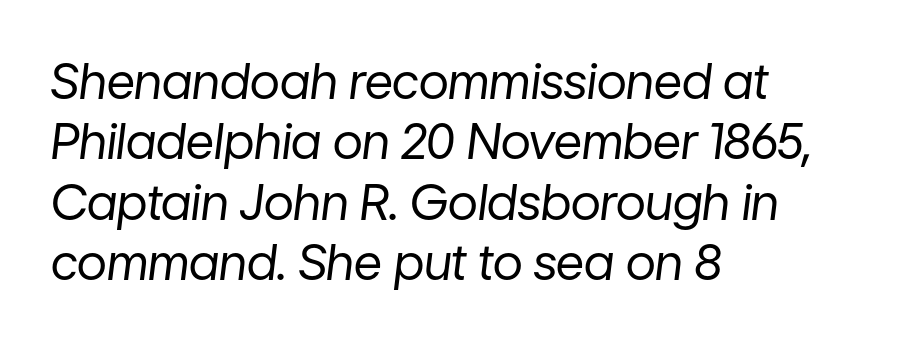
The image shows 49 px regular-weight type, italic (leaning right); set left-aligned, line spacing 1.23x, normal letter spacing, not underlined; low stroke contrast and a medium x-height.
